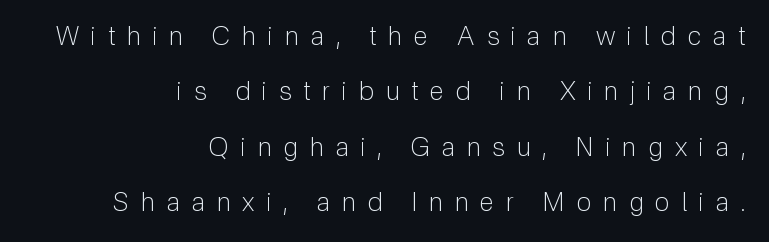
The image shows 26 px text type, upright; set right-aligned, loose line spacing (2.13x), unusually wide letter spacing (+0.46 em), not underlined.
